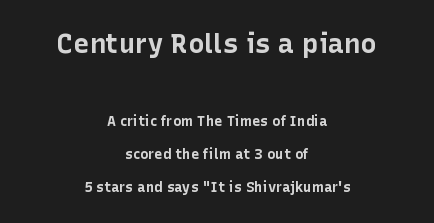
The image shows 27 px bold type, upright; set centered, loose line spacing (2.35x), normal letter spacing, not underlined; the first (top) block is 1.93x larger.
